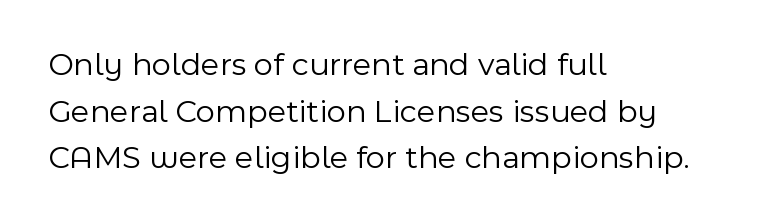
The image shows 33 px light sans-serif type, upright; set left-aligned, normal line spacing (1.41x), normal letter spacing, not underlined; a medium x-height.
